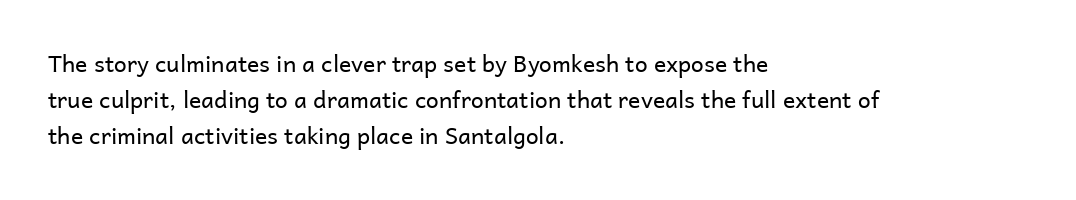
Nothing unusual about the tracking: characters are spaced as the font intends. The typesetter chose a ragged-right arrangement here. Vertical strokes here are truly vertical. In terms of leading, this rendering sits right in the middle.
